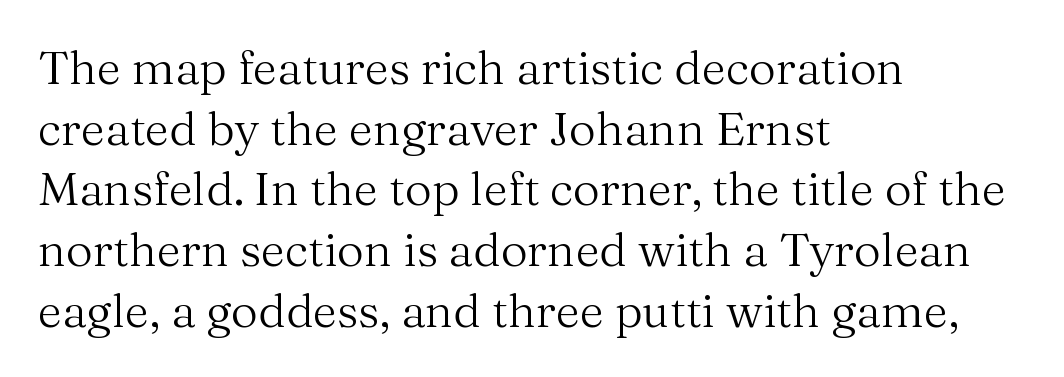
The image shows 47 px regular-weight serif type, upright; set left-aligned, normal line spacing (1.29x), normal letter spacing, not underlined; medium stroke contrast and a medium x-height.
